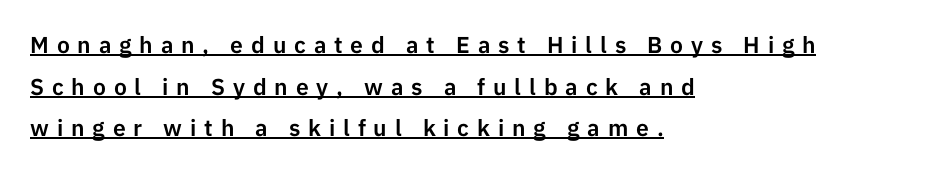
The image shows 23 px text type, upright; set left-aligned, line spacing 1.81x, unusually wide letter spacing (+0.34 em), underlined.
